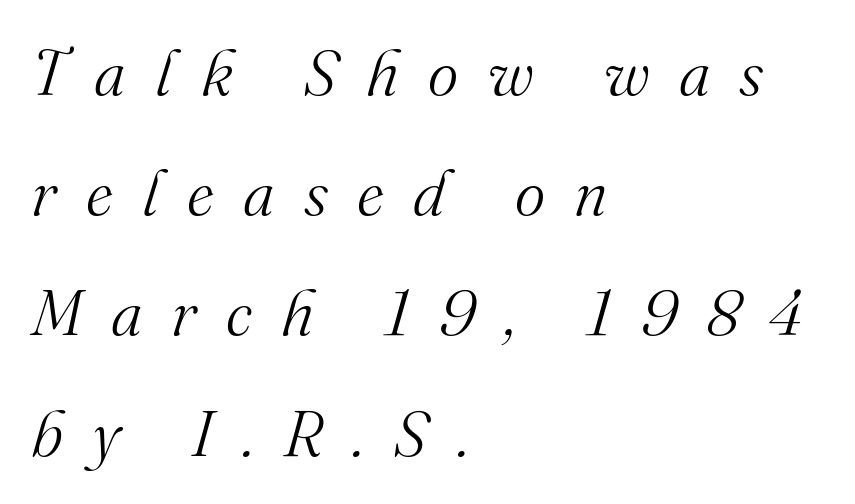
The image shows 65 px light serif type, italic (leaning right); set left-aligned, line spacing 1.85x, unusually wide letter spacing (+0.45 em), not underlined; medium stroke contrast and a small x-height.
